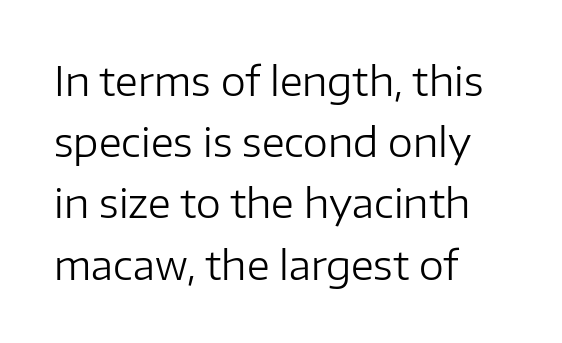
The image shows 40 px regular-weight sans-serif type, upright; set left-aligned, normal line spacing (1.53x), normal letter spacing, not underlined; low stroke contrast and a medium x-height.
